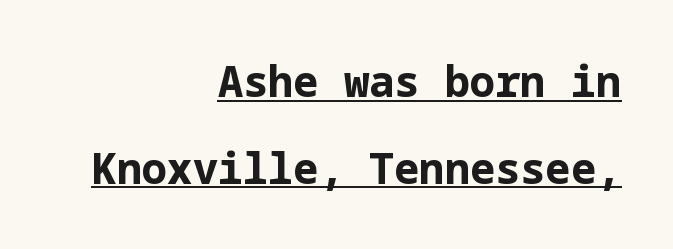
Q: Is the text bold? A: Yes.
Q: Is the text italic (slanted)? A: No, it is upright.
Q: Is the typeface a serif or a sans-serif typeface? A: Sans-serif.
Q: Is the text underlined? A: Yes.
Q: How is the paragraph aligned? A: Right-aligned.
Q: Is the spacing between letters normal or unusually wide? A: Normal.
Q: Is the spacing between lines tight, normal or loose? A: Loose.
Q: Width (condensed, normal, or wide)? A: Normal.
Q: Stroke contrast? A: Low.
Q: x-height? A: Medium.
